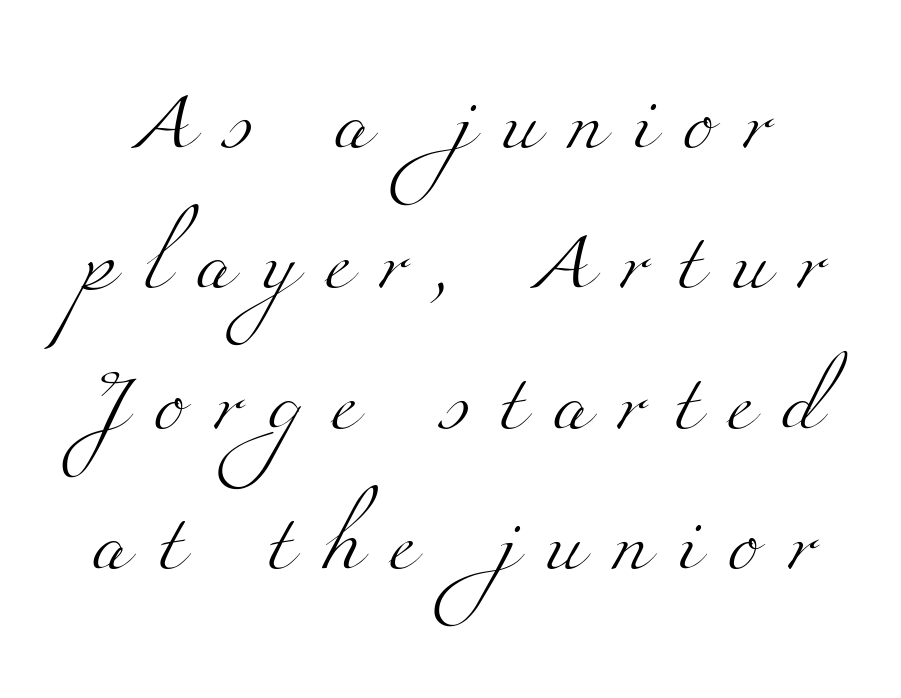
Do the characters align in a grid? No, the font is proportional. Words float on clear page, feet unadorned. The rendering uses a large line-height, opening up the rows. Is this a heavy cut? Hardly; it is regular or lighter. Honestly, the letter spacing is so wide it's the main thing you notice.
